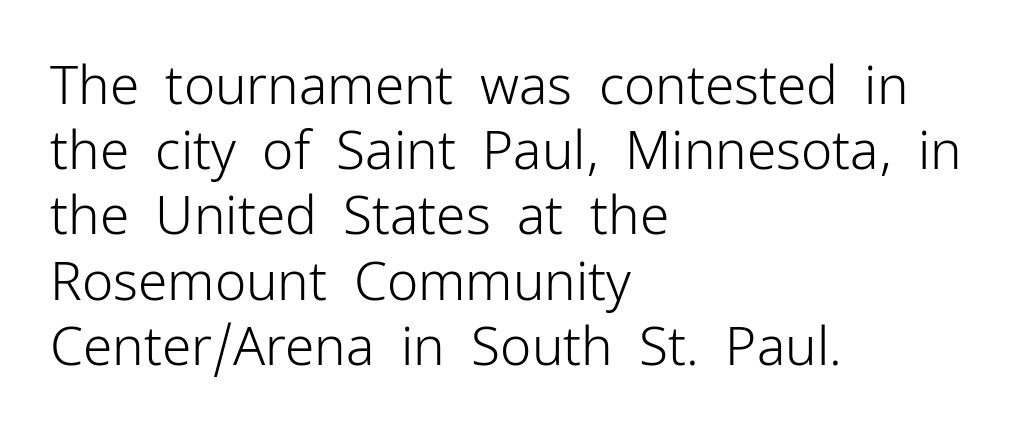
Q: Is the text bold? A: No.
Q: Is the text italic (slanted)? A: No, it is upright.
Q: Is the typeface a serif or a sans-serif typeface? A: Sans-serif.
Q: Is the text underlined? A: No.
Q: How is the paragraph aligned? A: Left-aligned.
Q: Is the spacing between letters normal or unusually wide? A: Normal.
Q: Width (condensed, normal, or wide)? A: Normal.
Q: Stroke contrast? A: Low.
Q: x-height? A: Medium.
Q: Monospaced? A: No.
